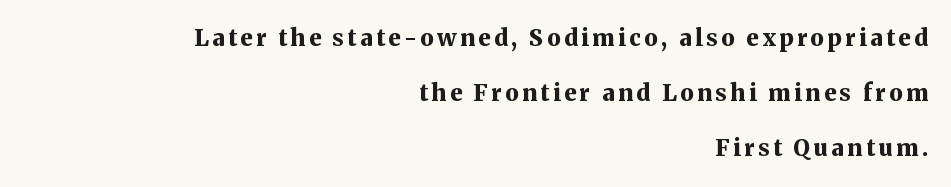
The image shows 23 px bold type, upright; set right-aligned, loose line spacing (2.4x), not underlined.
